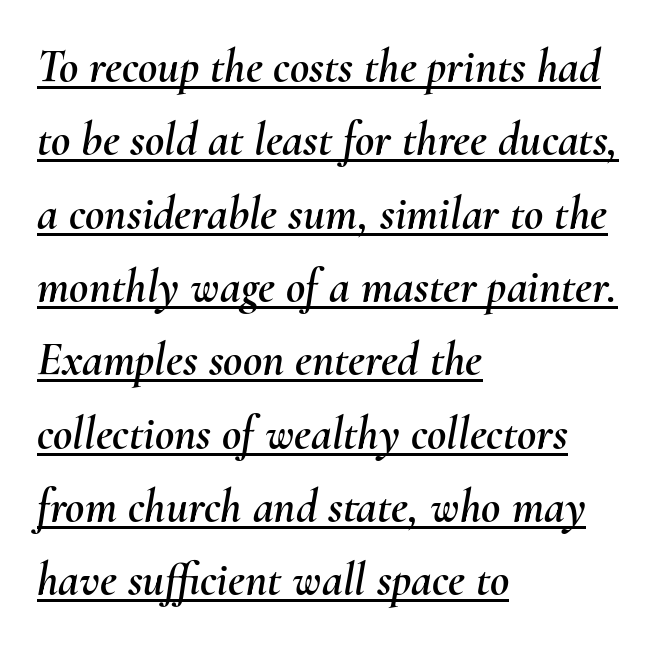
The image shows 47 px text type, italic (leaning right); set left-aligned, normal line spacing (1.56x), normal letter spacing, underlined; medium stroke contrast and a small x-height.
